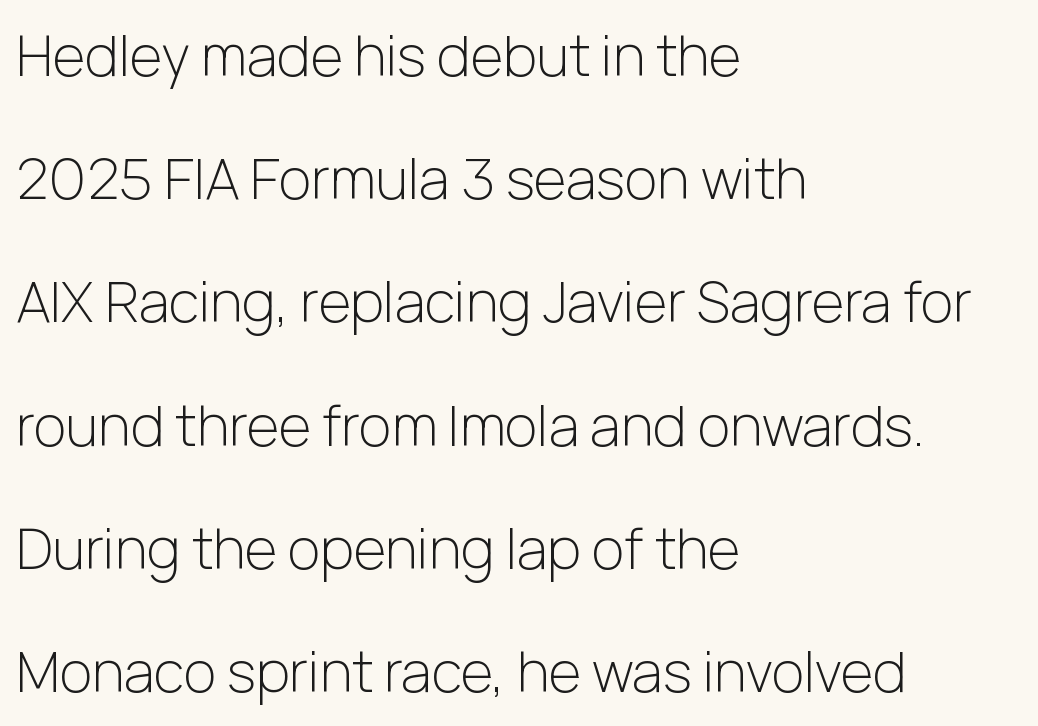
Q: Is the text bold? A: No.
Q: Is the text italic (slanted)? A: No, it is upright.
Q: Is the typeface a serif or a sans-serif typeface? A: Sans-serif.
Q: Is the text underlined? A: No.
Q: How is the paragraph aligned? A: Left-aligned.
Q: Is the spacing between letters normal or unusually wide? A: Normal.
Q: Is the spacing between lines tight, normal or loose? A: Loose.
Q: Width (condensed, normal, or wide)? A: Normal.
Q: Stroke contrast? A: Low.
Q: x-height? A: Medium.
Q: Monospaced? A: No.
